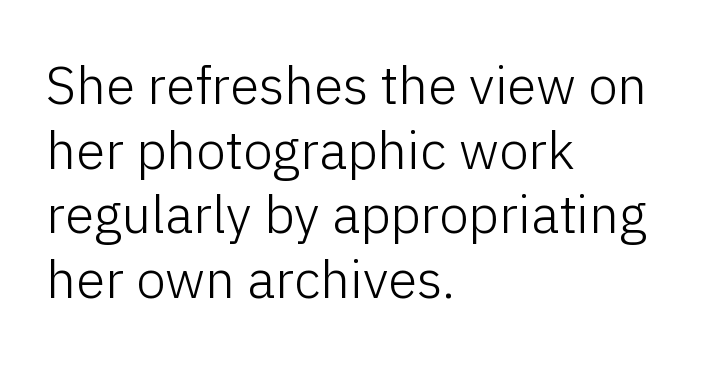
Q: Is the text bold? A: No.
Q: Is the text italic (slanted)? A: No, it is upright.
Q: Is the typeface a serif or a sans-serif typeface? A: Sans-serif.
Q: Is the text underlined? A: No.
Q: How is the paragraph aligned? A: Left-aligned.
Q: Is the spacing between letters normal or unusually wide? A: Normal.
Q: Width (condensed, normal, or wide)? A: Normal.
Q: Stroke contrast? A: Low.
Q: x-height? A: Medium.
Q: Monospaced? A: No.
